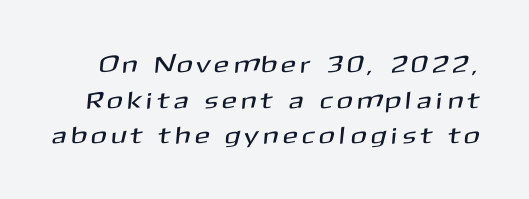
The image shows 24 px text type; set normal line spacing (1.48x), unusually wide letter spacing (+0.26 em), not underlined.
